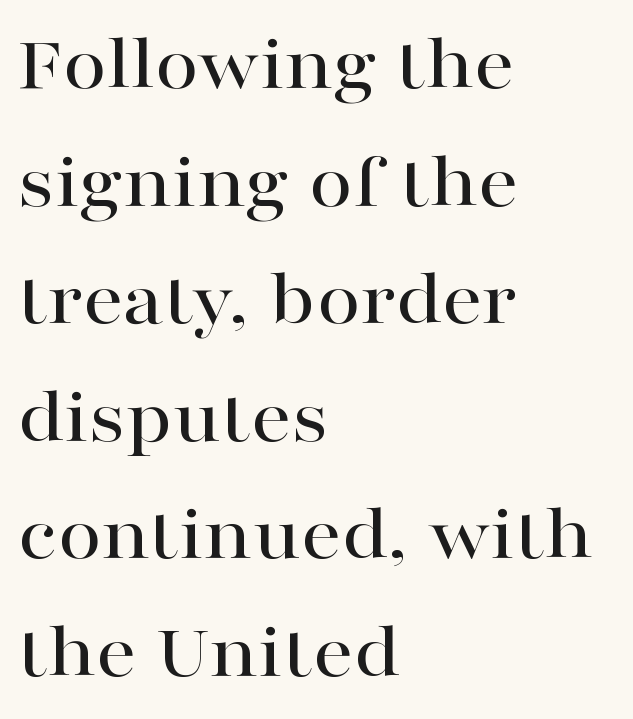
{"serif": "yes", "italic": "no", "width": "wide", "stroke_contrast": "high", "x_height": "medium", "monospaced": "no", "underline": "no", "align": "left", "line_spacing": "normal", "line_spacing_ratio": 1.47, "letter_spacing": "normal", "letter_spacing_em": 0.0, "glyph_px": 80}
